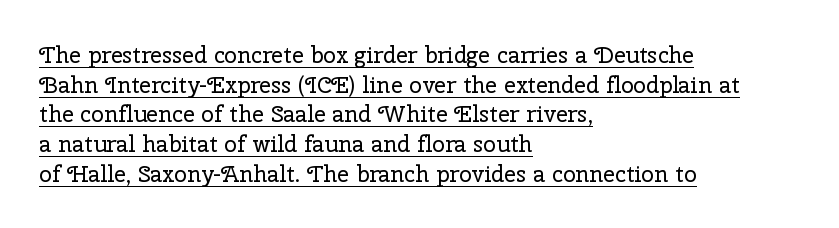
The image shows 23 px text type, upright; set left-aligned, normal line spacing (1.29x), normal letter spacing, underlined.
